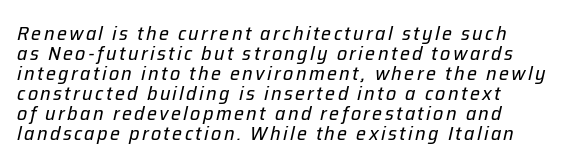
{"italic": "yes", "lean": "right", "slant_degrees": 12, "bold": "no", "underline": "no", "line_spacing": "tight", "line_spacing_ratio": 1.0, "glyph_px": 20}
